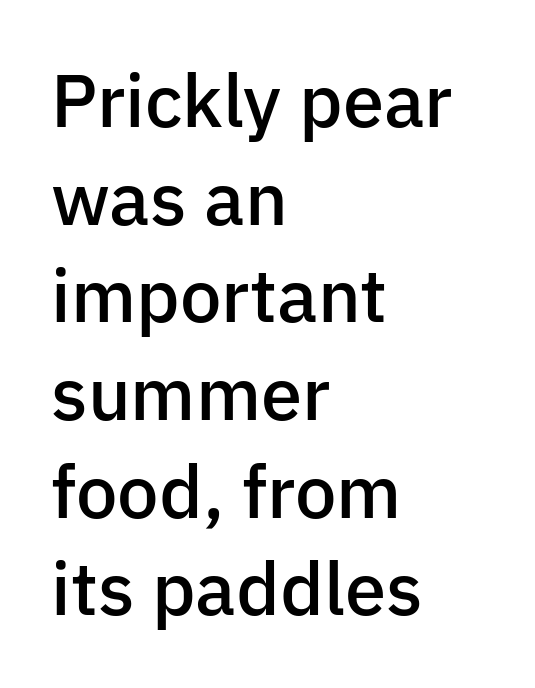
The image shows 74 px semibold sans-serif type, upright; set left-aligned, normal line spacing (1.32x), normal letter spacing, not underlined; low stroke contrast and a medium x-height.
